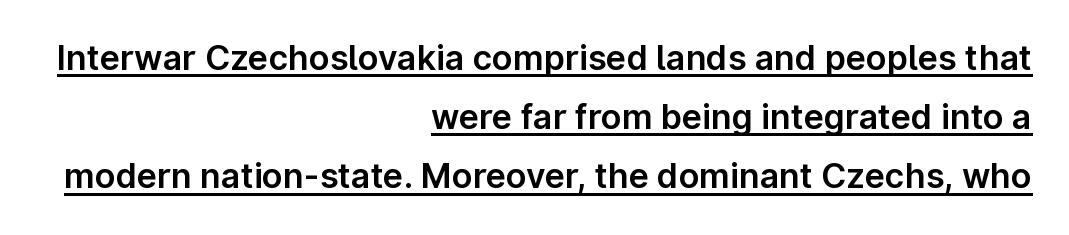
Q: Is the text italic (slanted)? A: No, it is upright.
Q: Is the typeface a serif or a sans-serif typeface? A: Sans-serif.
Q: Is the text underlined? A: Yes.
Q: How is the paragraph aligned? A: Right-aligned.
Q: Is the spacing between letters normal or unusually wide? A: Normal.
Q: Width (condensed, normal, or wide)? A: Normal.
Q: Stroke contrast? A: Low.
Q: x-height? A: Medium.
Q: Monospaced? A: No.
